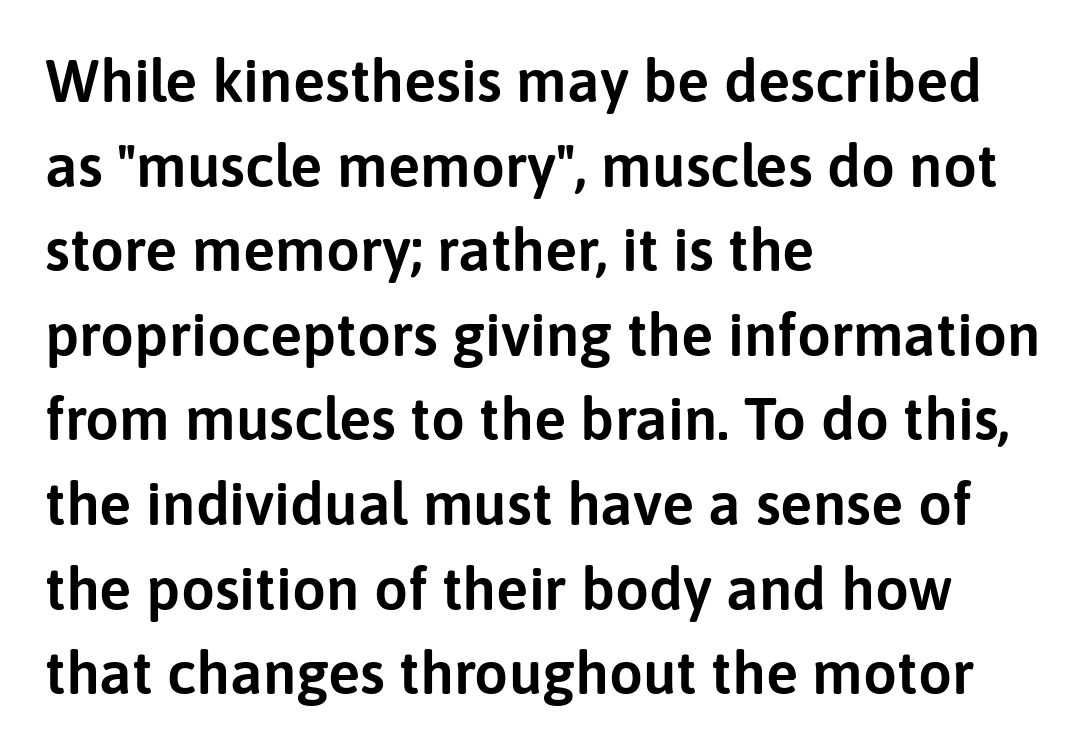
{"serif": "no", "italic": "no", "width": "normal", "stroke_contrast": "low", "x_height": "medium", "monospaced": "no", "underline": "no", "align": "left", "line_spacing": "normal", "line_spacing_ratio": 1.41, "letter_spacing": "normal", "letter_spacing_em": 0.0, "glyph_px": 60}
